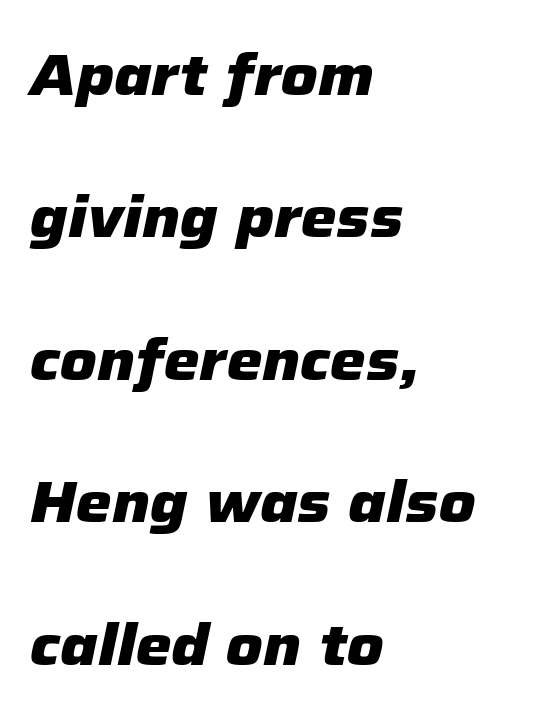
Q: Is the text bold? A: Yes.
Q: Is the text italic (slanted)? A: Yes, it leans right by about 12 degrees.
Q: Is the text underlined? A: No.
Q: How is the paragraph aligned? A: Left-aligned.
Q: Is the spacing between letters normal or unusually wide? A: Normal.
Q: Is the spacing between lines tight, normal or loose? A: Loose.
Q: Width (condensed, normal, or wide)? A: Normal.
Q: Stroke contrast? A: Low.
Q: x-height? A: Medium.
Q: Monospaced? A: No.
